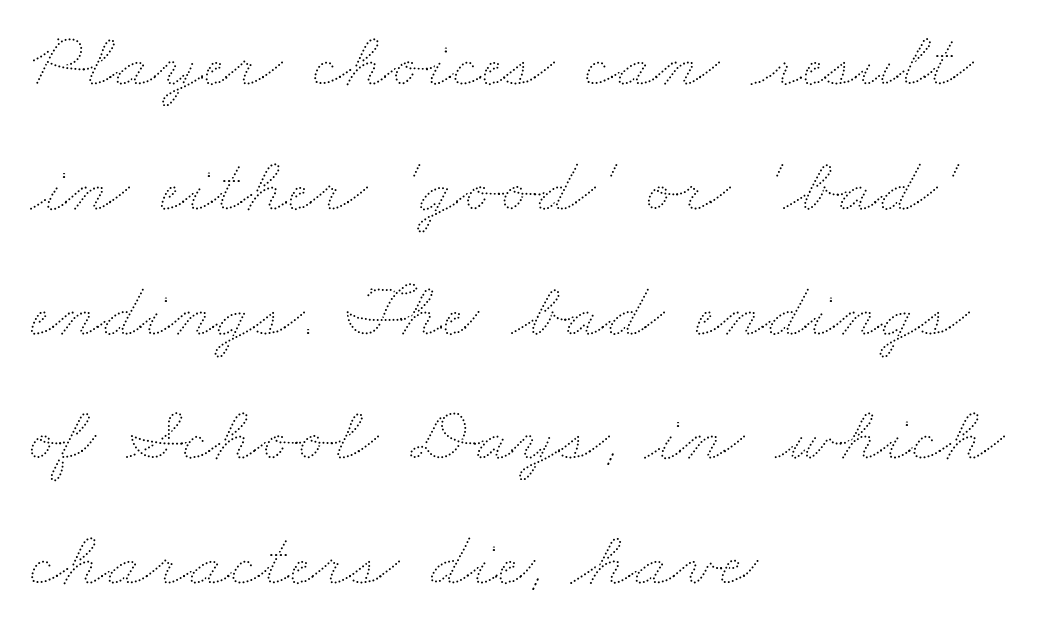
{"bold": "no", "weight": "thin", "width": "wide", "stroke_contrast": "medium", "x_height": "small", "monospaced": "no", "underline": "no", "align": "left", "line_spacing": "normal", "line_spacing_ratio": 1.58, "letter_spacing": "normal", "letter_spacing_em": 0.0, "glyph_px": 79}
